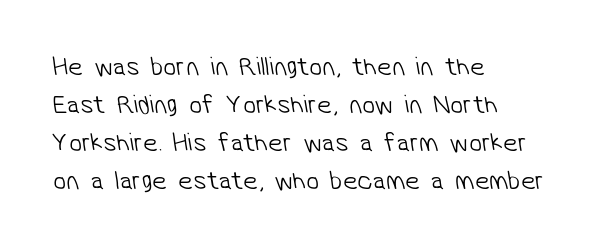
The image shows 26 px text type; set left-aligned, normal line spacing (1.46x), normal letter spacing, not underlined.
